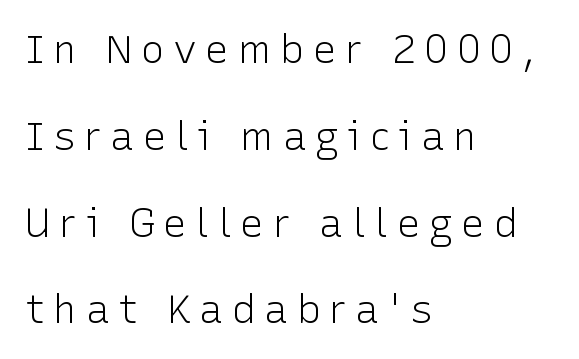
Is the stroke heavy? The answer is a plain regular-or-lighter. A typesetter would call this leading open, well beyond the default. The face used here is proportionally spaced, like ordinary book or web type. The words here are not underlined. Typeset ragged right — the left edge is the straight one.
